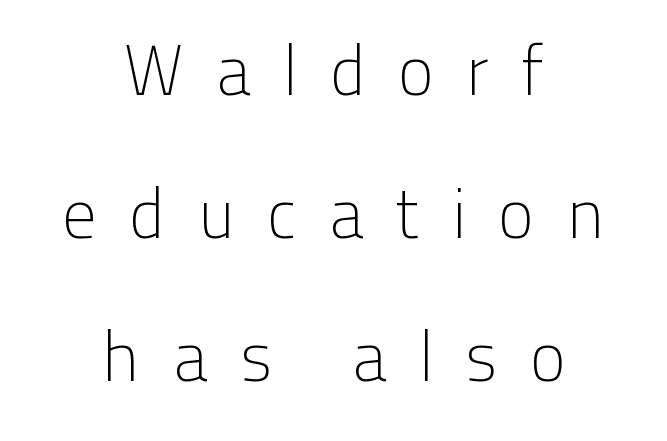
Q: Is the text bold? A: No.
Q: Is the text italic (slanted)? A: No, it is upright.
Q: Is the typeface a serif or a sans-serif typeface? A: Sans-serif.
Q: Is the text underlined? A: No.
Q: How is the paragraph aligned? A: Centered.
Q: Is the spacing between letters normal or unusually wide? A: Unusually wide.
Q: Is the spacing between lines tight, normal or loose? A: Loose.
Q: Width (condensed, normal, or wide)? A: Normal.
Q: Stroke contrast? A: Low.
Q: x-height? A: Medium.
Q: Monospaced? A: No.
